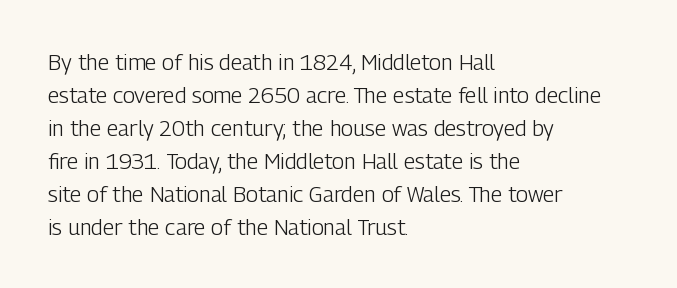
The image shows 22 px text type, upright; set left-aligned, normal line spacing (1.5x), normal letter spacing, not underlined.
